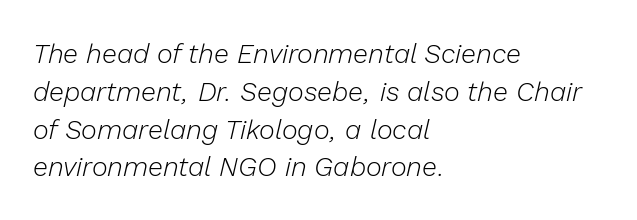
The image shows 27 px text type, italic (leaning right); set left-aligned, normal line spacing (1.4x), normal letter spacing, not underlined.
